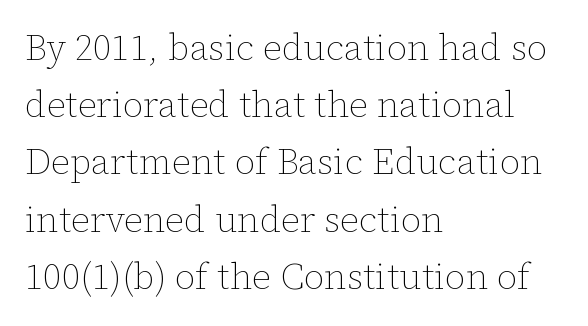
Each line starts at the same left margin while the right side varies. A typesetter would mark this as roman, not italic. Stem width sits at or under what a default text font uses. Compared with typical body copy, the letter spacing here is the same.
